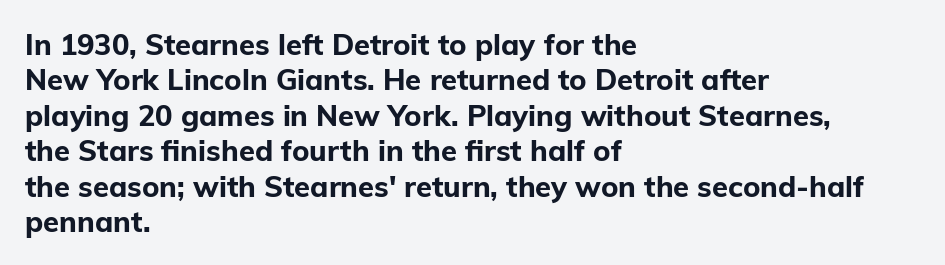
Character widths vary here, with narrow letters taking less room than wide ones. This rendering features lettering with no underline. Short note: letters normally spaced. This sample is left-justified, so line endings fall wherever the words run out.
